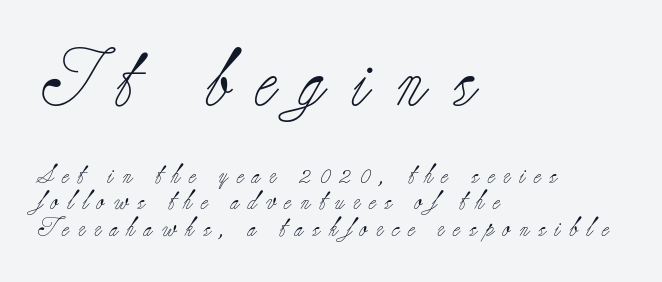
The image shows 57 px light serif type; set left-aligned, normal line spacing (1.38x), unusually wide letter spacing (+0.47 em), not underlined; the first (top) block is 3.0x larger; low stroke contrast and a small x-height.
